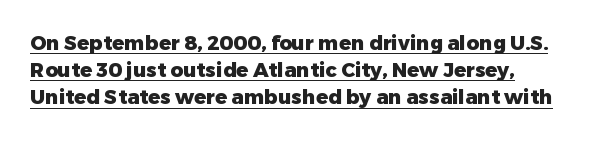
Q: Is the text bold? A: Yes.
Q: Is the text italic (slanted)? A: No, it is upright.
Q: Is the text underlined? A: Yes.
Q: Is the spacing between letters normal or unusually wide? A: Normal.
Q: Is the spacing between lines tight, normal or loose? A: Normal.
